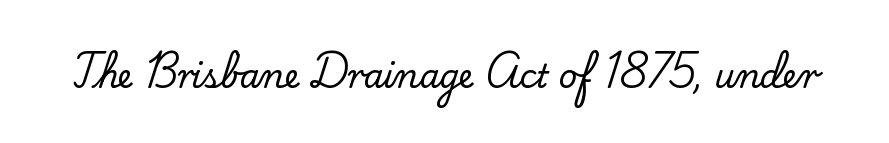
The passage shown is not underscored anywhere. Spacing verdict: proportional, widths tailored to each character. Yep, those are serifs on the letters. Spacing between characters is what you'd get straight out of the box.
